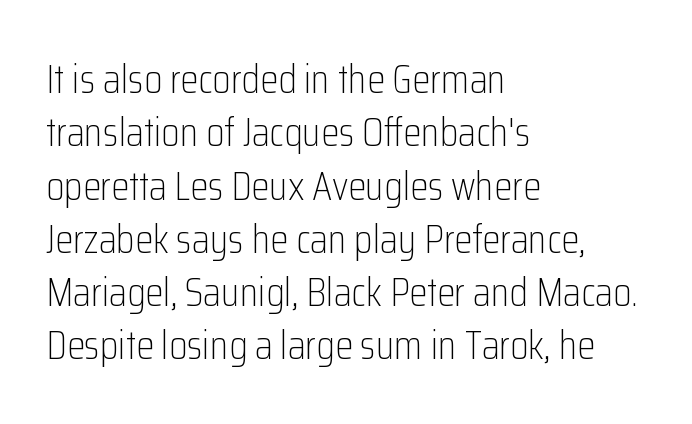
The image shows 41 px light, condensed sans-serif type, upright; set left-aligned, normal line spacing (1.3x), normal letter spacing, not underlined; low stroke contrast and a medium x-height.
